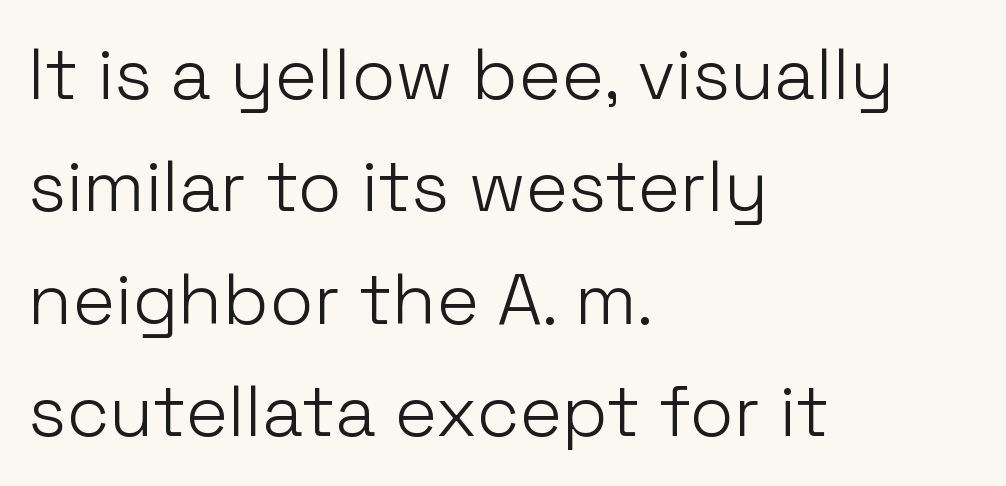
Q: Is the text bold? A: No.
Q: Is the text italic (slanted)? A: No, it is upright.
Q: Is the typeface a serif or a sans-serif typeface? A: Sans-serif.
Q: Is the text underlined? A: No.
Q: How is the paragraph aligned? A: Left-aligned.
Q: Is the spacing between letters normal or unusually wide? A: Normal.
Q: Is the spacing between lines tight, normal or loose? A: Normal.
Q: Width (condensed, normal, or wide)? A: Normal.
Q: Stroke contrast? A: Low.
Q: x-height? A: Medium.
Q: Monospaced? A: No.
